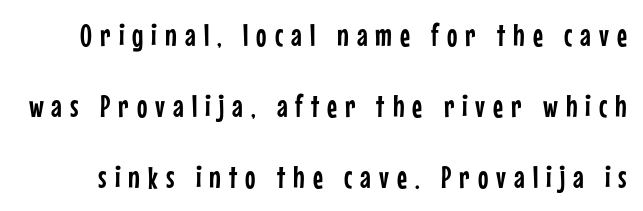
The image shows 31 px condensed sans-serif type, upright; set loose line spacing (2.29x), unusually wide letter spacing (+0.26 em), not underlined; low stroke contrast and a medium x-height.
